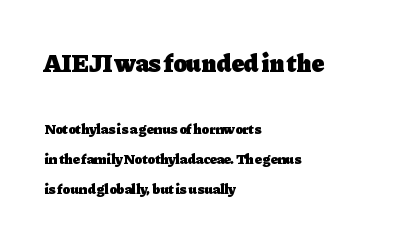
Letters rest on an invisible, unmarked baseline. What's the leading like? Stretched, with rows far apart. The sample has been set heavy, in full bold. Casual observation: everything's shoved over to the left. Rendered with straight, roman letterforms. Inter-character spacing is left at the font's built-in metrics.
